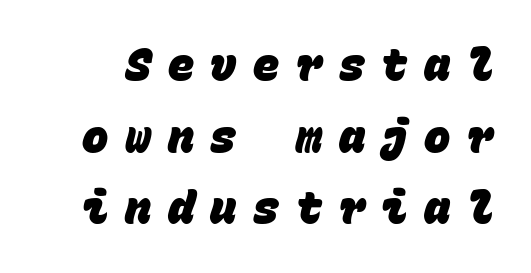
{"serif": "no", "bold": "yes", "weight": "heavy", "width": "normal", "stroke_contrast": "low", "x_height": "large", "monospaced": "yes", "underline": "no", "line_spacing": "normal", "line_spacing_ratio": 1.63, "letter_spacing": "wide", "letter_spacing_em": 0.37, "glyph_px": 44}
